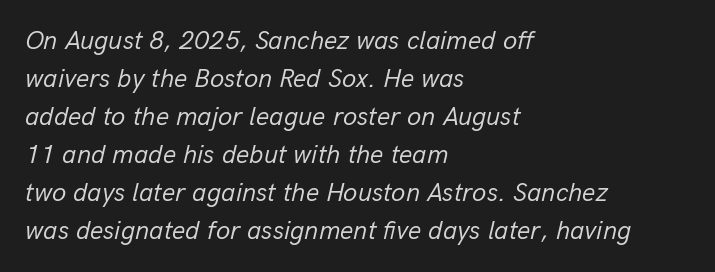
Q: Is the text bold? A: No.
Q: Is the text italic (slanted)? A: Yes, it leans right by about 13 degrees.
Q: Is the text underlined? A: No.
Q: How is the paragraph aligned? A: Left-aligned.
Q: Is the spacing between letters normal or unusually wide? A: Normal.
Q: Is the spacing between lines tight, normal or loose? A: Normal.
